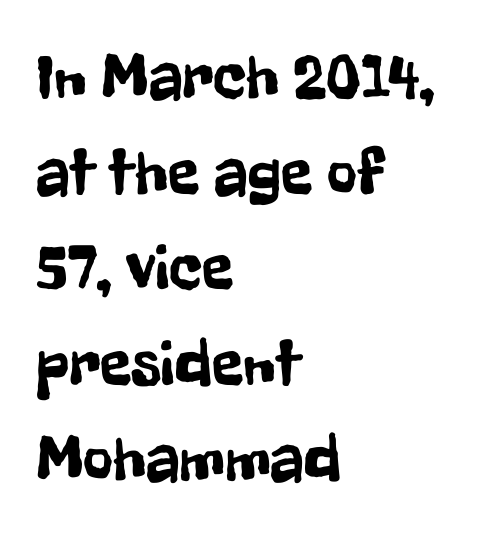
Q: Is the text italic (slanted)? A: No, it is upright.
Q: Is the typeface a serif or a sans-serif typeface? A: Sans-serif.
Q: Is the text underlined? A: No.
Q: How is the paragraph aligned? A: Left-aligned.
Q: Is the spacing between letters normal or unusually wide? A: Normal.
Q: Is the spacing between lines tight, normal or loose? A: Normal.
Q: Width (condensed, normal, or wide)? A: Condensed.
Q: Stroke contrast? A: Low.
Q: x-height? A: Medium.
Q: Monospaced? A: No.
